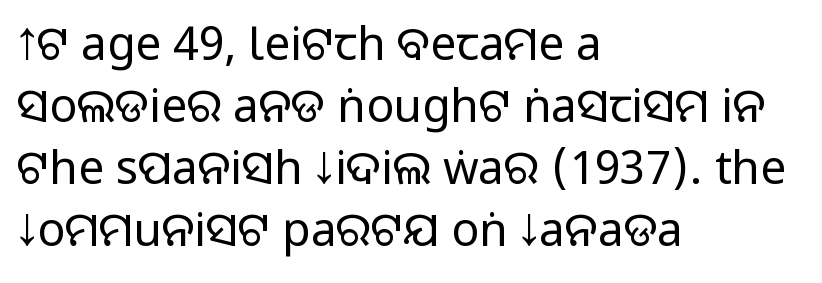
Note the varied advance widths — an 'i' is clearly narrower than an 'm'. Is the letter spacing exaggerated? No — it looks like the ordinary default. Classification — sans serif. Descender tails drop into unmarked territory.
